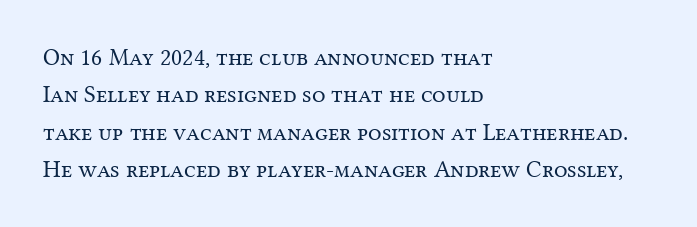
Evenly set lines give the paragraph a standard silhouette. Here the glyphs are tracked normally, forming tight word shapes. Rule under the text: the space is simply empty. Italic? Not at all — the glyphs are vertical. These glyphs show unthickened strokes, regular width or finer.
